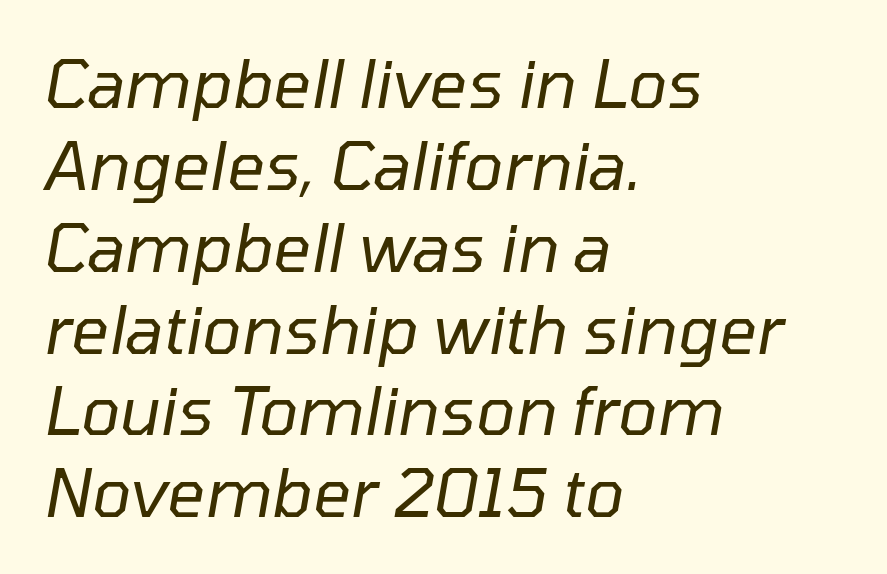
{"italic": "yes", "lean": "right", "slant_degrees": 10, "bold": "no", "weight": "regular", "width": "normal", "stroke_contrast": "low", "x_height": "medium", "monospaced": "no", "underline": "no", "align": "left", "line_spacing_ratio": 1.24, "letter_spacing": "normal", "letter_spacing_em": 0.0, "glyph_px": 66}
